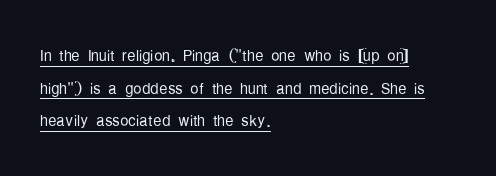
The image shows 21 px text type, upright; set left-aligned, normal line spacing (1.55x), normal letter spacing, underlined.
